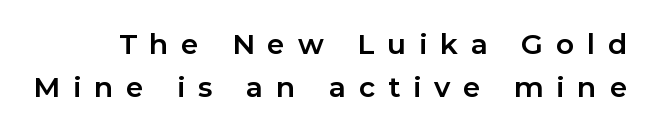
{"serif": "no", "italic": "no", "bold": "yes", "weight": "bold", "width": "normal", "stroke_contrast": "low", "x_height": "medium", "monospaced": "no", "underline": "no", "line_spacing": "normal", "line_spacing_ratio": 1.54, "letter_spacing": "wide", "letter_spacing_em": 0.46, "glyph_px": 28}
